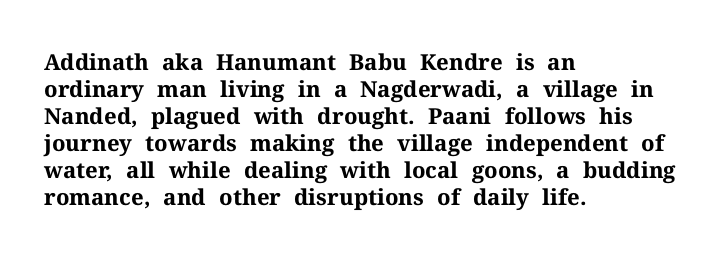
The setting favours the left margin, as ordinary paragraphs usually do. The strip under each line holds only bare page. Every letter is thick-stroked: bold, no question. In terms of posture, this sample is upright. Is the letter spacing exaggerated? No — it looks like the ordinary default.
